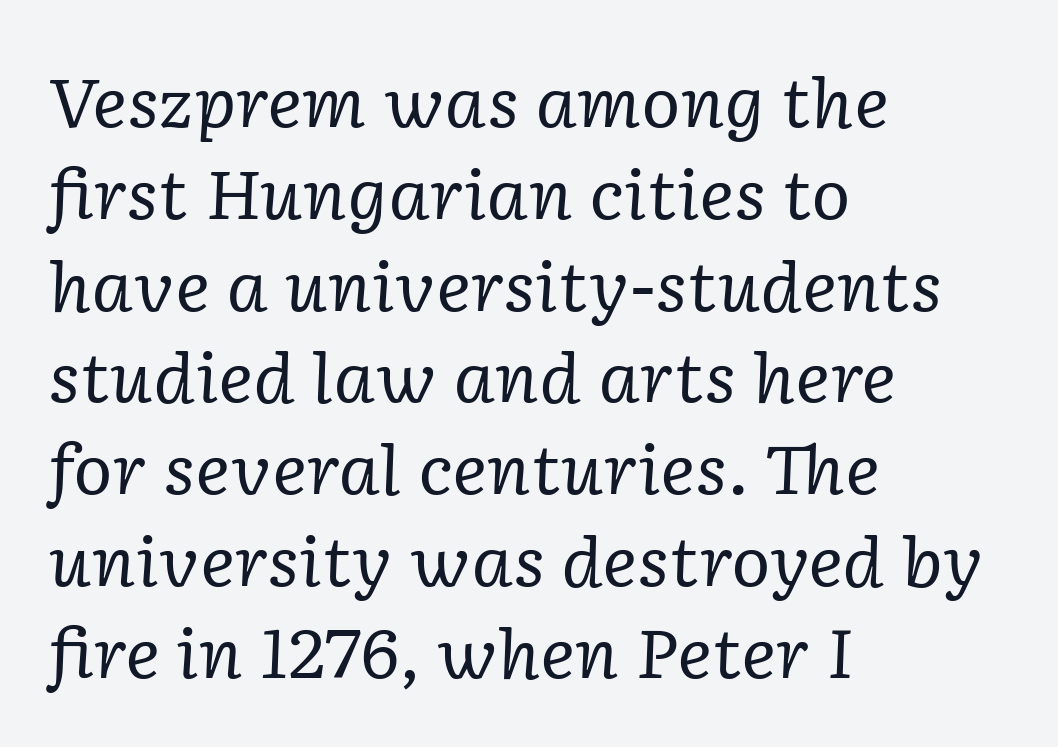
Q: Is the text bold? A: No.
Q: Is the text italic (slanted)? A: Yes, it leans right by about 2 degrees.
Q: Is the typeface a serif or a sans-serif typeface? A: Serif.
Q: Is the text underlined? A: No.
Q: How is the paragraph aligned? A: Left-aligned.
Q: Is the spacing between letters normal or unusually wide? A: Normal.
Q: Is the spacing between lines tight, normal or loose? A: Normal.
Q: Width (condensed, normal, or wide)? A: Normal.
Q: Stroke contrast? A: Low.
Q: x-height? A: Medium.
Q: Monospaced? A: No.
